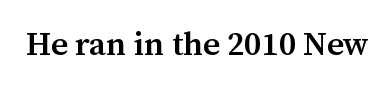
The image shows 33 px semibold serif type, upright; set normal letter spacing, not underlined; medium stroke contrast and a medium x-height.
